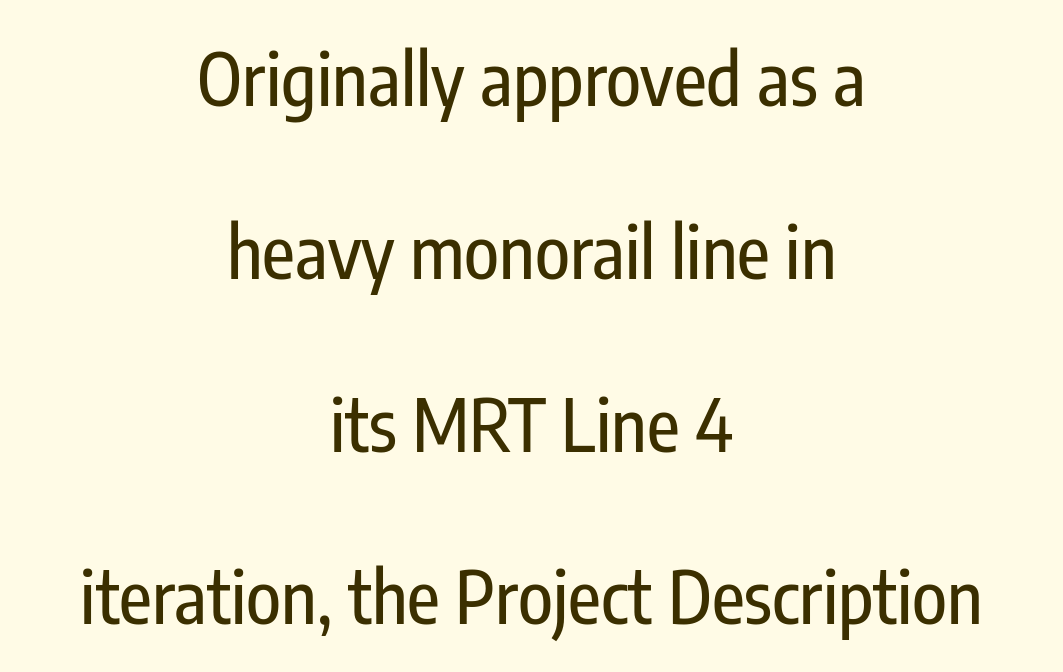
The letterforms sit shoulder to shoulder at normal distance. Compared with typical paragraphs, the rows here are farther apart. This rendering uses center alignment, leaving both contours irregular but symmetric. The letters advance in unequal steps, a hallmark of proportional type. A clean baseline with only descenders dipping below it. Nope, no serifs anywhere on these letters.
